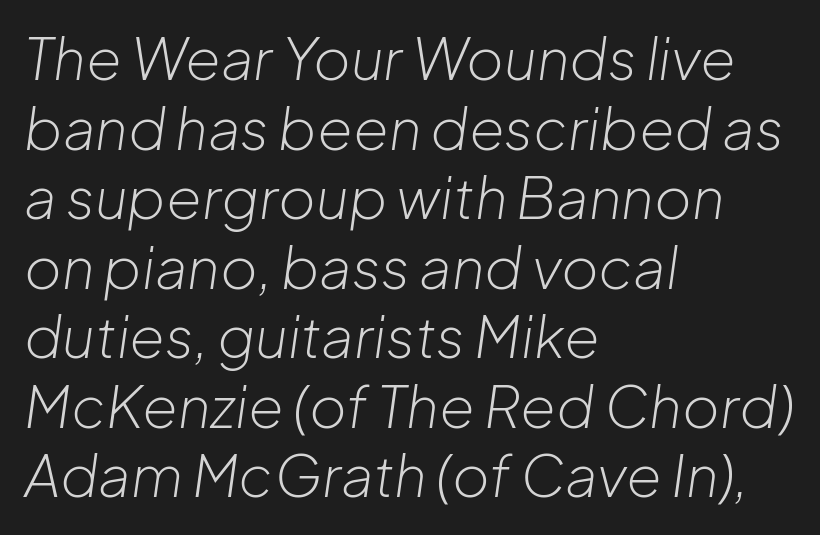
Do the characters align in a grid? No, the font is proportional. You can tell it's italic because the verticals aren't actually vertical. Spacing between characters is what you'd get straight out of the box. Think standard paragraph weight, or any step lighter than that.
